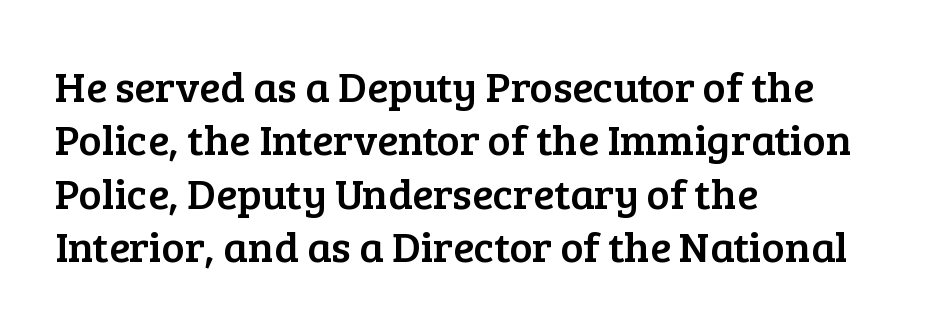
The image shows 43 px serif type, upright; set left-aligned, line spacing 1.24x, normal letter spacing, not underlined; low stroke contrast and a medium x-height.
